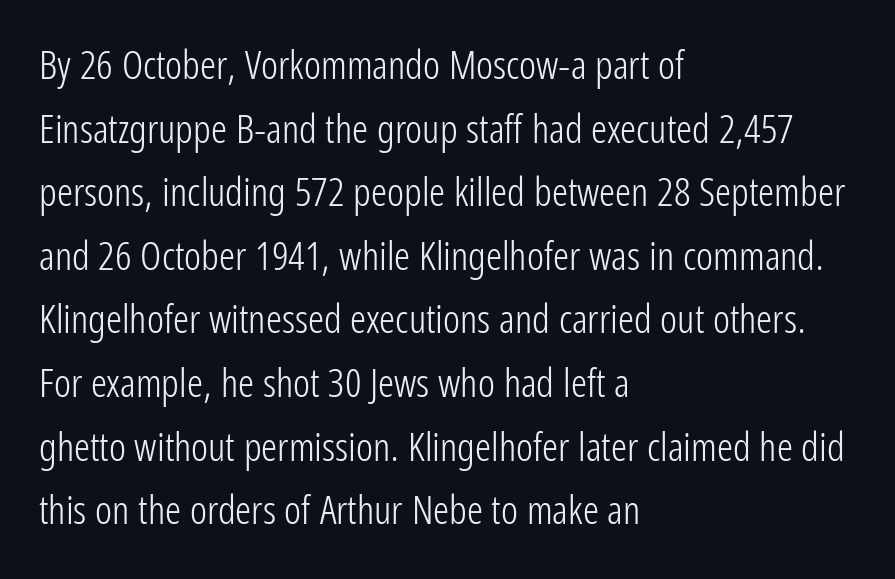
{"serif": "no", "italic": "no", "bold": "no", "weight": "light", "width": "condensed", "stroke_contrast": "low", "x_height": "medium", "monospaced": "no", "underline": "no", "align": "left", "line_spacing": "normal", "line_spacing_ratio": 1.59, "letter_spacing": "normal", "letter_spacing_em": 0.0, "glyph_px": 40}
